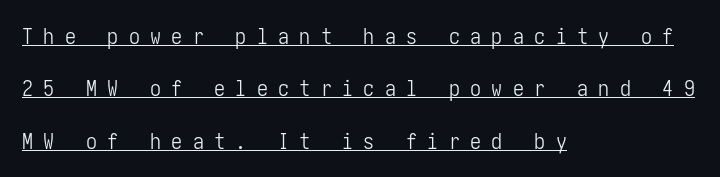
The image shows 22 px text type, upright; set left-aligned, loose line spacing (2.38x), unusually wide letter spacing (+0.47 em), underlined.
